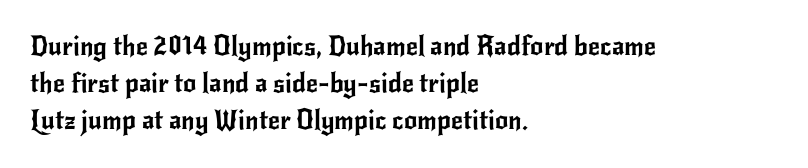
Q: Is the text italic (slanted)? A: No, it is upright.
Q: Is the text underlined? A: No.
Q: How is the paragraph aligned? A: Left-aligned.
Q: Is the spacing between letters normal or unusually wide? A: Normal.
Q: Is the spacing between lines tight, normal or loose? A: Normal.
